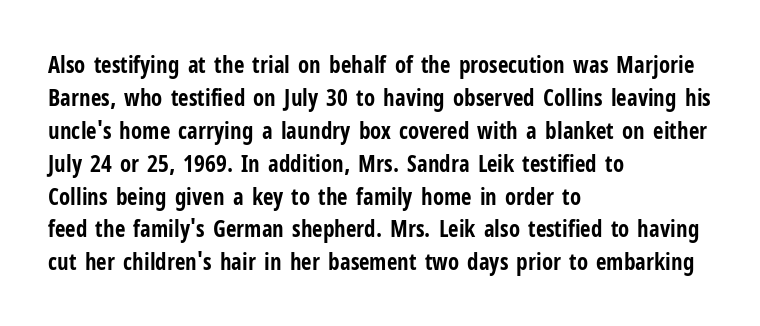
{"italic": "no", "bold": "yes", "underline": "no", "align": "left", "line_spacing": "normal", "line_spacing_ratio": 1.43, "letter_spacing": "normal", "letter_spacing_em": 0.0, "glyph_px": 23}
